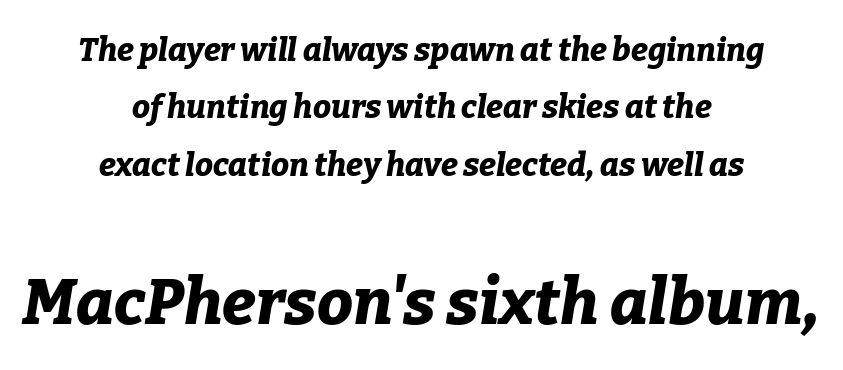
The image shows 64 px bold type, italic (leaning right); set centered, line spacing 1.79x, normal letter spacing, not underlined; the second (bottom) block is 2.0x larger; low stroke contrast and a medium x-height.
